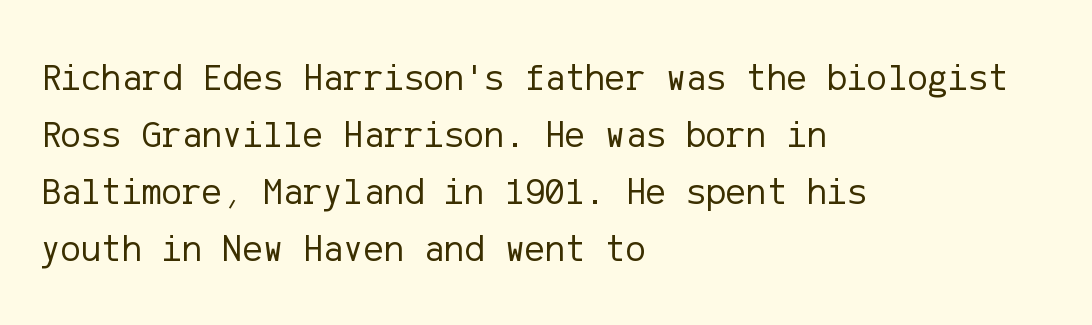
Q: Is the text bold? A: No.
Q: Is the text italic (slanted)? A: No, it is upright.
Q: Is the typeface a serif or a sans-serif typeface? A: Sans-serif.
Q: Is the text underlined? A: No.
Q: How is the paragraph aligned? A: Left-aligned.
Q: Is the spacing between letters normal or unusually wide? A: Normal.
Q: Is the spacing between lines tight, normal or loose? A: Normal.
Q: Width (condensed, normal, or wide)? A: Normal.
Q: Stroke contrast? A: Low.
Q: x-height? A: Medium.
